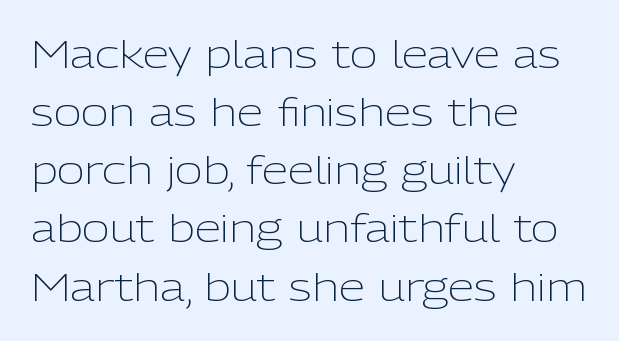
The leading is moderate, giving the passage an even texture. Compared with a centered layout, this one pins lines to the left instead. In terms of posture, this sample is upright. Here the glyphs are tracked normally, forming tight word shapes.
